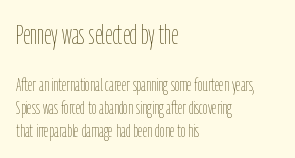
{"italic": "no", "bold": "no", "weight": "thin", "width": "condensed", "stroke_contrast": "low", "x_height": "medium", "monospaced": "no", "underline": "no", "align": "left", "line_spacing_ratio": 1.2, "letter_spacing": "normal", "letter_spacing_em": 0.0, "larger_block": "first", "size_ratio": 1.47, "glyph_px": 28}
